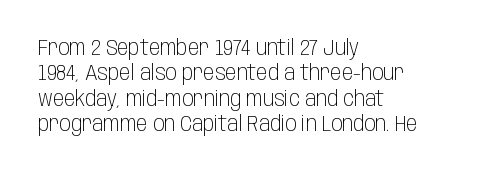
Q: Is the text bold? A: No.
Q: Is the text italic (slanted)? A: No, it is upright.
Q: Is the text underlined? A: No.
Q: How is the paragraph aligned? A: Left-aligned.
Q: Is the spacing between letters normal or unusually wide? A: Normal.
